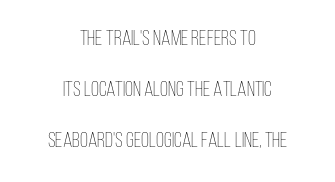
The image shows 21 px text type, upright; set centered, loose line spacing (2.42x), normal letter spacing, not underlined.
